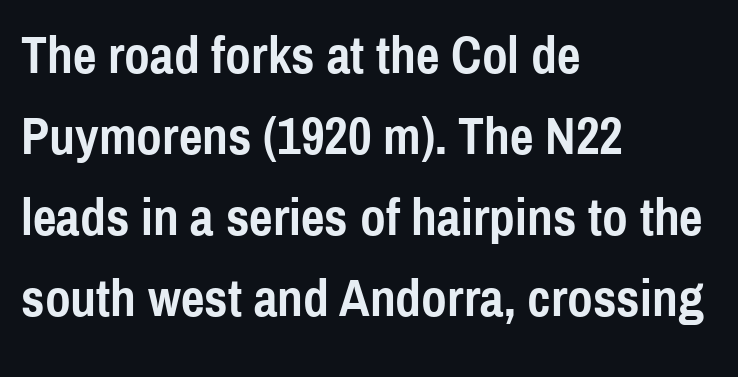
The image shows 52 px semibold, condensed sans-serif type, upright; set left-aligned, normal line spacing (1.56x), normal letter spacing, not underlined; a medium x-height.
